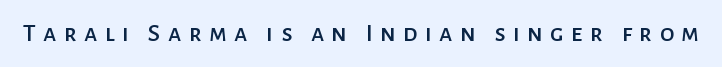
The image shows 26 px text type, upright; set unusually wide letter spacing (+0.28 em), not underlined.
